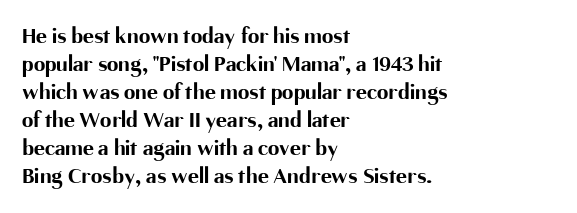
The image shows 23 px bold type, upright; set left-aligned, line spacing 1.22x, normal letter spacing, not underlined.
